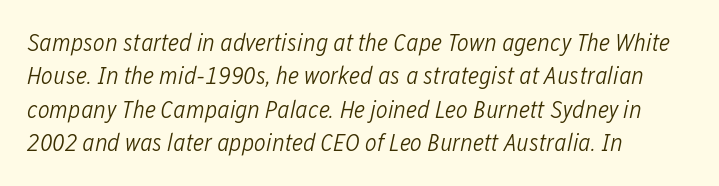
The strokes carry an ordinary text weight at most. The baseline area is clear. The designer left line spacing at the default. Slanted lettering throughout.
